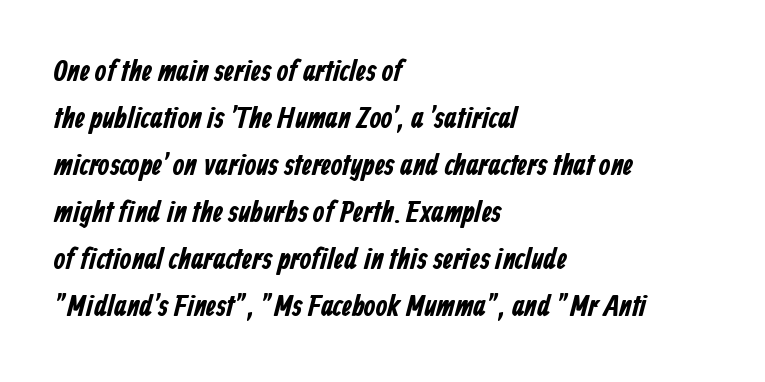
The image shows 30 px bold, condensed sans-serif type; set left-aligned, normal line spacing (1.57x), normal letter spacing, not underlined; low stroke contrast and a medium x-height.
